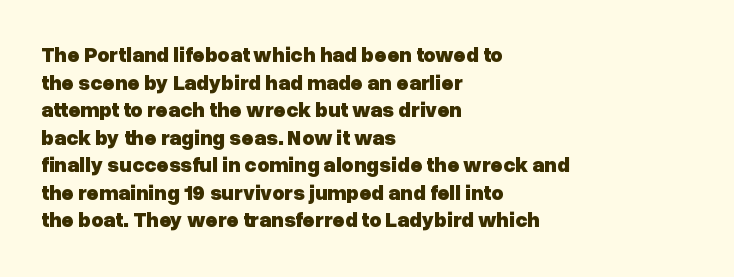
Q: Is the text bold? A: Yes.
Q: Is the text italic (slanted)? A: No, it is upright.
Q: Is the text underlined? A: No.
Q: How is the paragraph aligned? A: Left-aligned.
Q: Is the spacing between letters normal or unusually wide? A: Normal.
Q: Is the spacing between lines tight, normal or loose? A: Normal.
